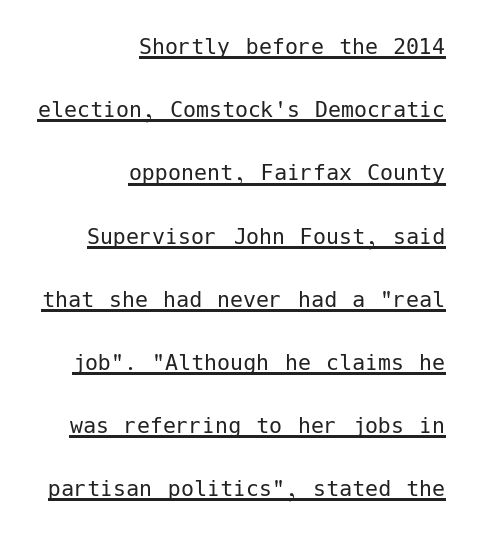
Unlike italic type, these characters show no tilt at all. The letterforms sit shoulder to shoulder at normal distance. The cut favours lightness, reaching ordinary text weight at its darkest. Caption: lettering with a line underneath. In CSS terms this would be text-align: right.
